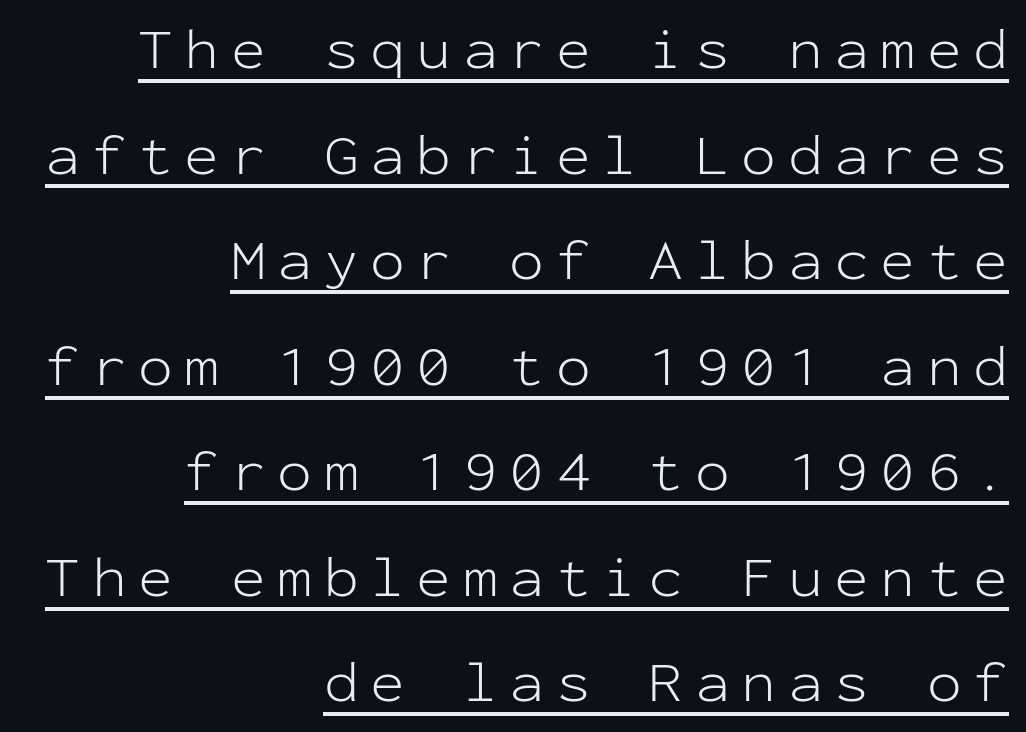
Unlike a traditional serif, this face leaves its strokes unadorned. Do the characters align in a grid? Yes, the font is monospaced. No chunkiness to these letters — they're not bold. The rendering anchors every line to the right-hand side.
